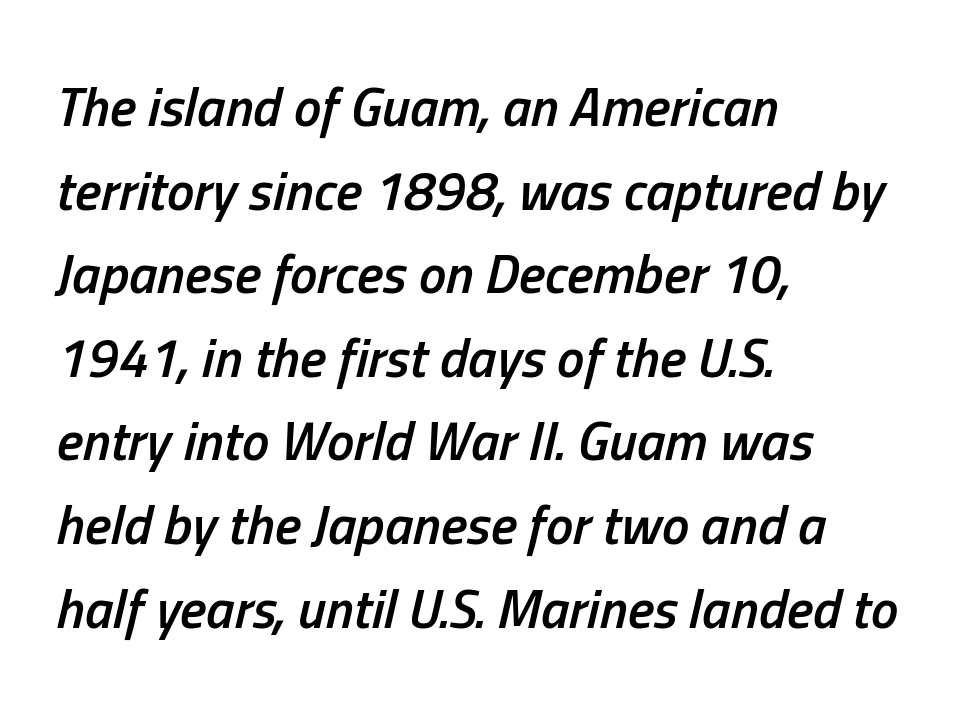
Q: Is the text bold? A: Semi-bold.
Q: Is the text italic (slanted)? A: Yes, it leans right by about 13 degrees.
Q: Is the text underlined? A: No.
Q: How is the paragraph aligned? A: Left-aligned.
Q: Is the spacing between letters normal or unusually wide? A: Normal.
Q: Is the spacing between lines tight, normal or loose? A: Normal.
Q: Width (condensed, normal, or wide)? A: Condensed.
Q: Stroke contrast? A: Low.
Q: x-height? A: Medium.
Q: Monospaced? A: No.
